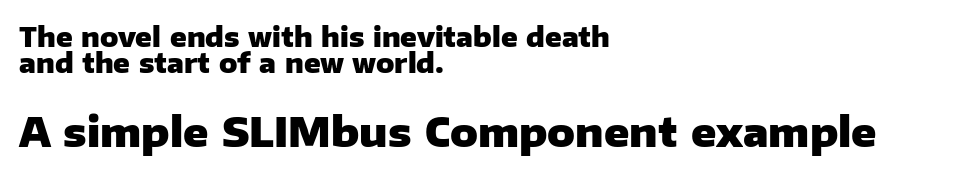
No extra tracking has been applied to these lines. Unlike a traditional serif, this face leaves its strokes unadorned. A dark, heavy texture on the line: the type is bold. This sample uses an upright cut, with every glyph sitting square on the baseline.
